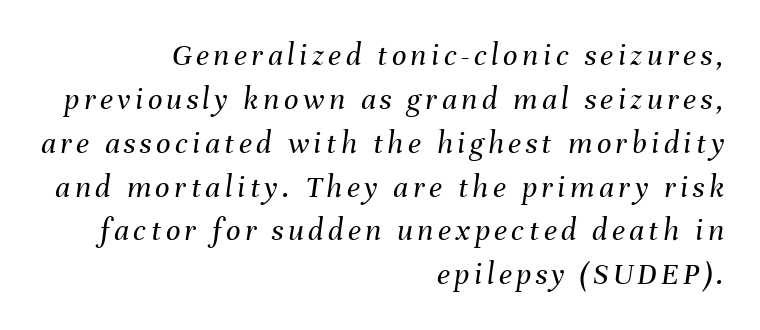
The strip under each line holds only bare page. The rendering uses natural spacing where letterforms have individual widths. Letters have the restrained weight of plain body copy at most. The rendering anchors every line to the right-hand side.
